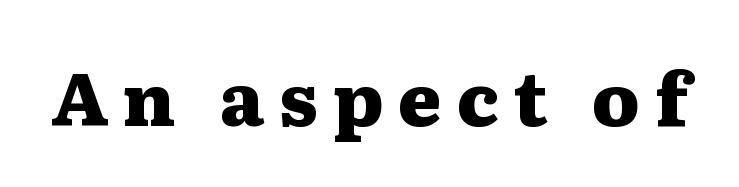
The image shows 74 px heavy, wide serif type, upright; set unusually wide letter spacing (+0.2 em), not underlined; medium stroke contrast and a medium x-height.
